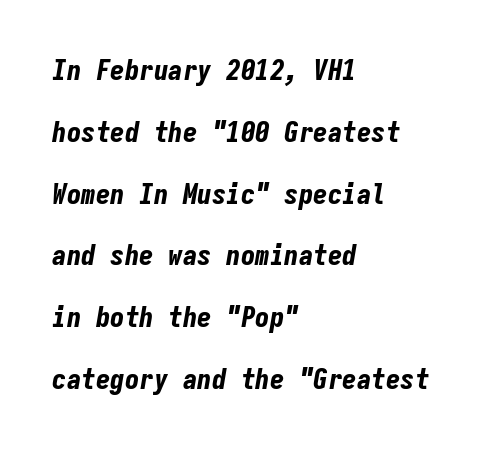
A typesetter would call this leading open, well beyond the default. Compared with ordinary roman type, these characters are visibly tilted. Underlining? Definitely not there. The letters march in equal steps, a hallmark of fixed-pitch type. The typesetter chose a ragged-right arrangement here. The typesetting leans heavy: a genuine bold.
